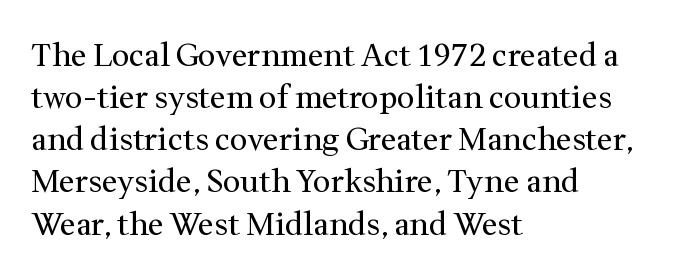
Q: Is the text bold? A: No.
Q: Is the text italic (slanted)? A: No, it is upright.
Q: Is the typeface a serif or a sans-serif typeface? A: Serif.
Q: Is the text underlined? A: No.
Q: How is the paragraph aligned? A: Left-aligned.
Q: Is the spacing between letters normal or unusually wide? A: Normal.
Q: Is the spacing between lines tight, normal or loose? A: Normal.
Q: Width (condensed, normal, or wide)? A: Normal.
Q: Stroke contrast? A: Medium.
Q: x-height? A: Medium.
Q: Monospaced? A: No.
